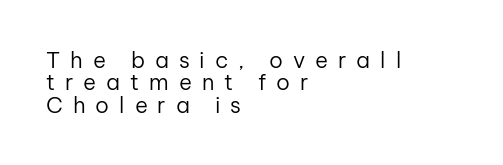
A clean baseline with only descenders dipping below it. The lines are packed closely together with very little leading. Display-style spreading of the glyphs; the letterfit is very open. Alignment: flush left.
